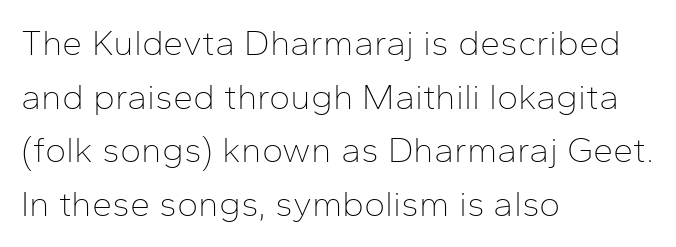
{"serif": "no", "italic": "no", "bold": "no", "weight": "thin", "width": "normal", "stroke_contrast": "low", "x_height": "medium", "monospaced": "no", "underline": "no", "align": "left", "line_spacing": "normal", "line_spacing_ratio": 1.49, "letter_spacing": "normal", "letter_spacing_em": 0.0, "glyph_px": 36}
